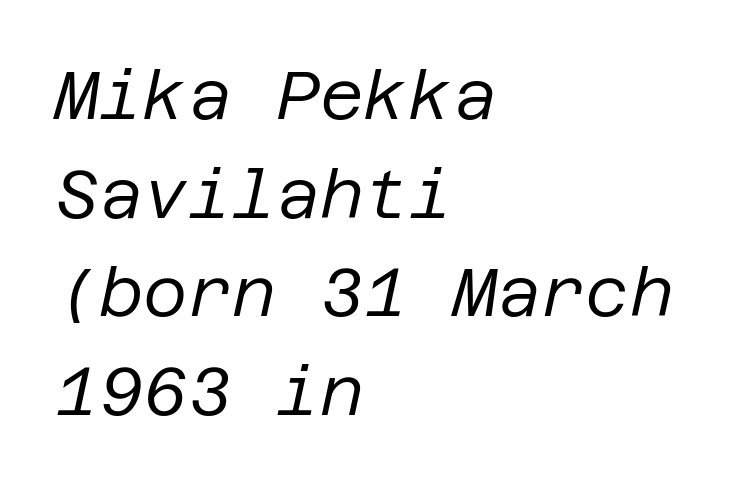
The image shows 68 px regular-weight type, italic (leaning right); set left-aligned, normal line spacing (1.45x), normal letter spacing, not underlined; low stroke contrast and a large x-height.
